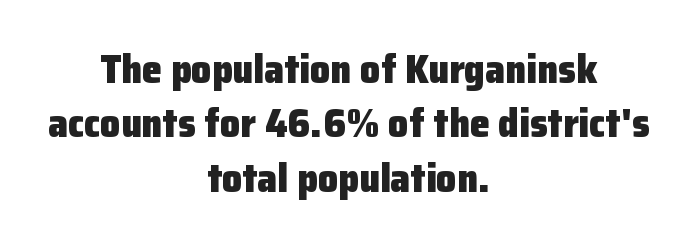
Q: Is the text bold? A: Yes.
Q: Is the text italic (slanted)? A: No, it is upright.
Q: Is the typeface a serif or a sans-serif typeface? A: Sans-serif.
Q: Is the text underlined? A: No.
Q: How is the paragraph aligned? A: Centered.
Q: Is the spacing between letters normal or unusually wide? A: Normal.
Q: Is the spacing between lines tight, normal or loose? A: Normal.
Q: Width (condensed, normal, or wide)? A: Normal.
Q: Stroke contrast? A: Low.
Q: x-height? A: Medium.
Q: Monospaced? A: No.
